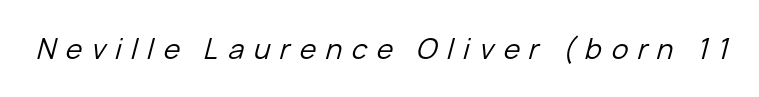
The image shows 28 px regular-weight type, italic (leaning right); set unusually wide letter spacing (+0.34 em), not underlined; low stroke contrast and a medium x-height.
